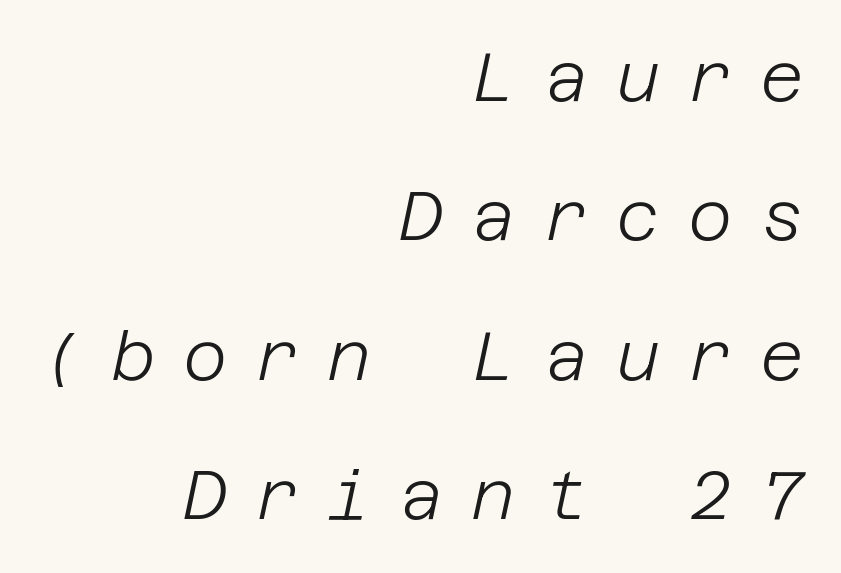
Q: Is the text bold? A: No.
Q: Is the text italic (slanted)? A: Yes, it leans right by about 12 degrees.
Q: Is the text underlined? A: No.
Q: How is the paragraph aligned? A: Right-aligned.
Q: Is the spacing between letters normal or unusually wide? A: Unusually wide.
Q: Is the spacing between lines tight, normal or loose? A: Loose.
Q: Width (condensed, normal, or wide)? A: Normal.
Q: Stroke contrast? A: Low.
Q: x-height? A: Large.
